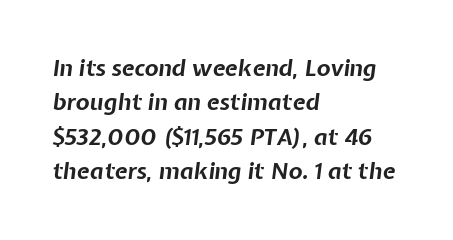
Q: Is the text bold? A: Yes.
Q: Is the text italic (slanted)? A: Yes, it leans right by about 7 degrees.
Q: Is the text underlined? A: No.
Q: How is the paragraph aligned? A: Left-aligned.
Q: Is the spacing between letters normal or unusually wide? A: Normal.
Q: Is the spacing between lines tight, normal or loose? A: Normal.
